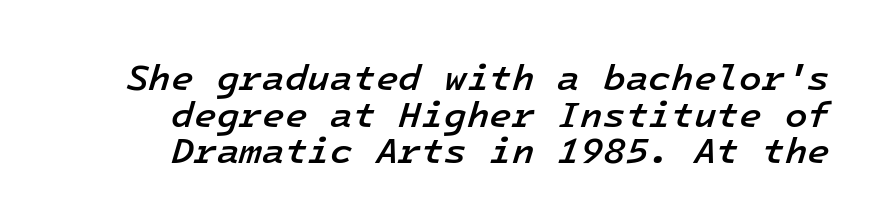
These lines are set flush right with a ragged left edge. The passage shown has conventional tracking throughout. Leading: reduced. Note the uniform advance width — an 'i' takes as much space as an 'm'. Caption: semibold face, moderately heavy strokes. The axis of the letterforms is tilted away from vertical.
